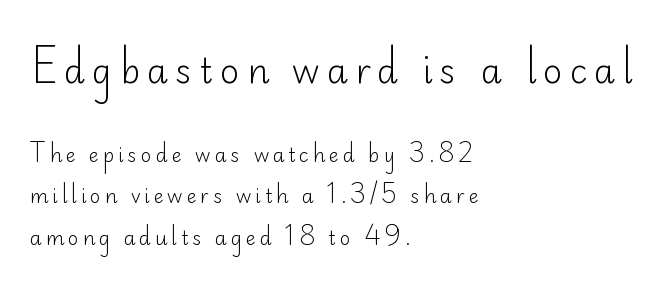
Summary of vertical rhythm: relaxed, with wide interline spacing. How are the letters spaced? Widely, with obvious added tracking. A typesetter would label this face a sans. A typesetter would call this proportional, since set widths differ per character. Notice how the passage keeps a crisp vertical edge on the left only.
